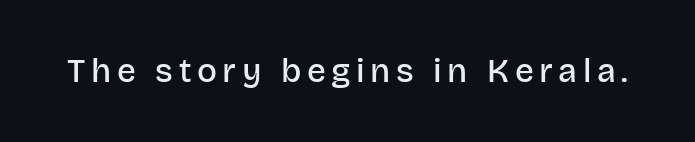
{"serif": "no", "italic": "no", "bold": "semi", "weight": "semibold", "width": "normal", "stroke_contrast": "low", "x_height": "large", "monospaced": "no", "underline": "no", "glyph_px": 33}
